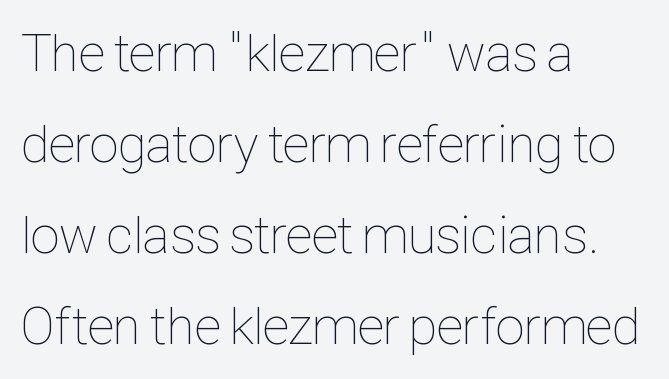
Q: Is the text bold? A: No.
Q: Is the text italic (slanted)? A: No, it is upright.
Q: Is the text underlined? A: No.
Q: How is the paragraph aligned? A: Left-aligned.
Q: Is the spacing between letters normal or unusually wide? A: Normal.
Q: Width (condensed, normal, or wide)? A: Condensed.
Q: Stroke contrast? A: Low.
Q: x-height? A: Medium.
Q: Monospaced? A: No.
